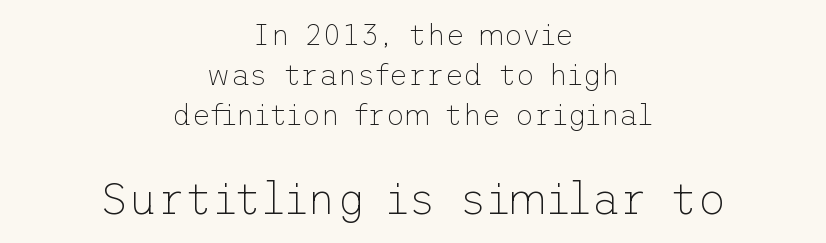
Q: Is the text bold? A: No.
Q: Is the text italic (slanted)? A: No, it is upright.
Q: Is the typeface a serif or a sans-serif typeface? A: Sans-serif.
Q: Is the text underlined? A: No.
Q: How is the paragraph aligned? A: Centered.
Q: Is the spacing between letters normal or unusually wide? A: Normal.
Q: Is the spacing between lines tight, normal or loose? A: Normal.
Q: Which block of text is set in a larger size, the first (top) or the second (bottom)? A: The second (bottom) one.
Q: Width (condensed, normal, or wide)? A: Normal.
Q: Stroke contrast? A: Low.
Q: x-height? A: Medium.
